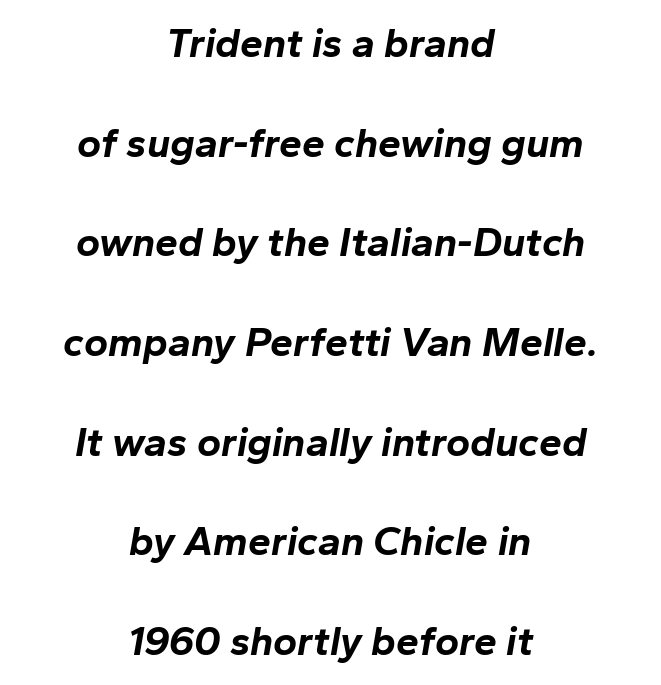
{"italic": "yes", "lean": "right", "slant_degrees": 10, "bold": "yes", "weight": "bold", "width": "normal", "stroke_contrast": "low", "x_height": "medium", "monospaced": "no", "underline": "no", "align": "center", "line_spacing": "loose", "line_spacing_ratio": 2.43, "letter_spacing": "normal", "letter_spacing_em": 0.0, "glyph_px": 41}
